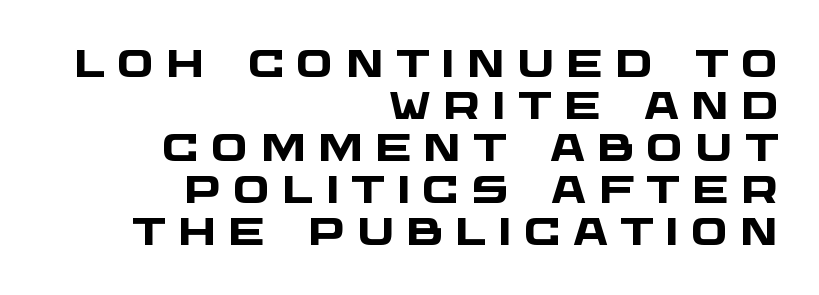
The image shows 39 px heavy, wide sans-serif type; set right-aligned, tight line spacing (1.08x), unusually wide letter spacing (+0.31 em), not underlined; low stroke contrast and a large x-height.
